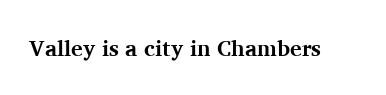
Q: Is the text bold? A: Yes.
Q: Is the text italic (slanted)? A: No, it is upright.
Q: Is the text underlined? A: No.
Q: Is the spacing between letters normal or unusually wide? A: Normal.
